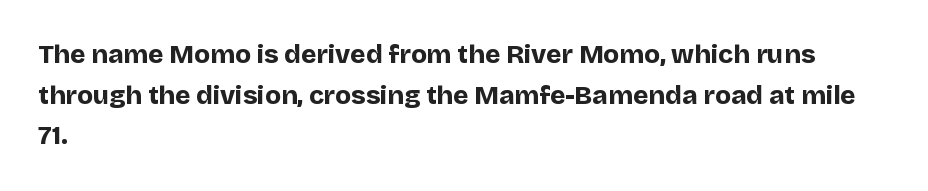
The image shows 26 px bold type, upright; set left-aligned, normal line spacing (1.56x), normal letter spacing, not underlined.
